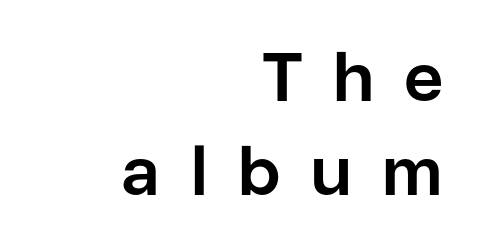
{"serif": "no", "italic": "no", "bold": "yes", "weight": "bold", "width": "normal", "stroke_contrast": "low", "x_height": "medium", "monospaced": "no", "underline": "no", "align": "right", "line_spacing": "normal", "line_spacing_ratio": 1.38, "letter_spacing": "wide", "letter_spacing_em": 0.43, "glyph_px": 68}
